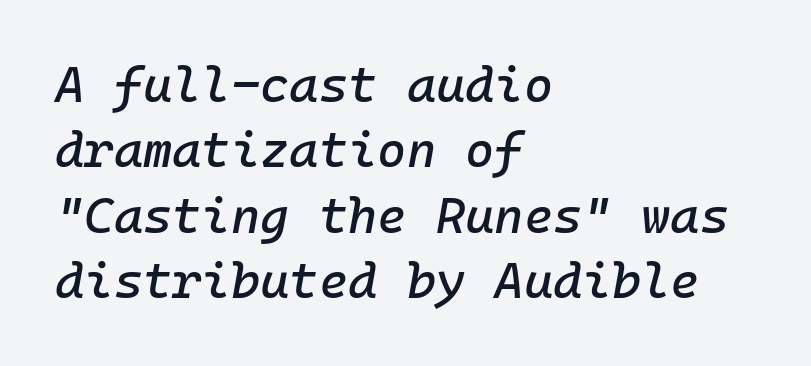
The image shows 50 px text type, italic (leaning right); set left-aligned, normal line spacing (1.31x), normal letter spacing, not underlined; low stroke contrast and a medium x-height.
